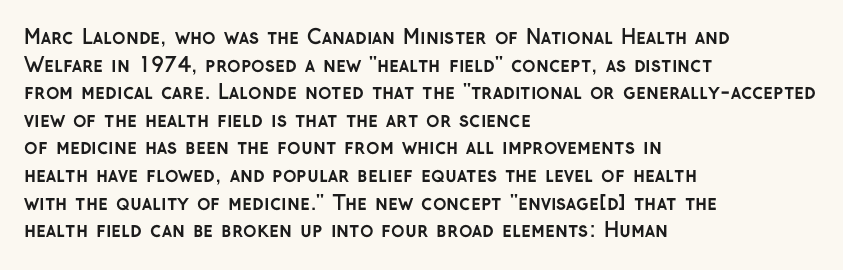
Q: Is the text bold? A: Yes.
Q: Is the text italic (slanted)? A: No, it is upright.
Q: Is the text underlined? A: No.
Q: How is the paragraph aligned? A: Left-aligned.
Q: Is the spacing between letters normal or unusually wide? A: Normal.
Q: Is the spacing between lines tight, normal or loose? A: Normal.
